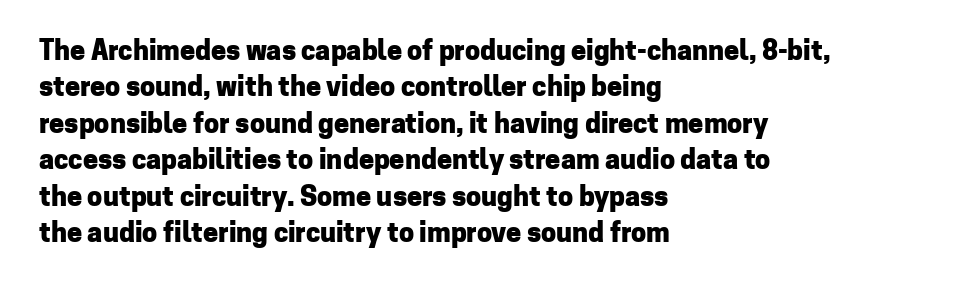
The lettering stays uniformly vertical, giving the passage a roman look. Letters rest on an invisible, unmarked baseline. This block has exactly the height ordinary leading produces. Spacing between characters is what you'd get straight out of the box. Notice how thick the strokes are: this is what a full bold looks like.
